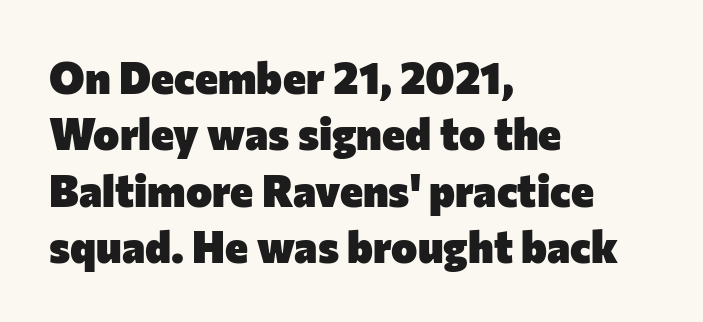
{"serif": "no", "italic": "no", "bold": "yes", "weight": "heavy", "width": "normal", "stroke_contrast": "low", "x_height": "medium", "monospaced": "no", "underline": "no", "align": "left", "line_spacing": "normal", "line_spacing_ratio": 1.28, "letter_spacing": "normal", "letter_spacing_em": 0.0, "glyph_px": 44}
